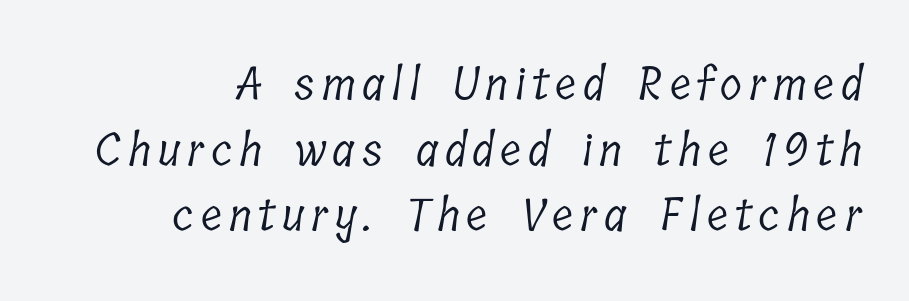
Q: Is the text bold? A: No.
Q: Is the typeface a serif or a sans-serif typeface? A: Serif.
Q: Is the text underlined? A: No.
Q: How is the paragraph aligned? A: Right-aligned.
Q: Is the spacing between lines tight, normal or loose? A: Normal.
Q: Width (condensed, normal, or wide)? A: Condensed.
Q: Stroke contrast? A: Low.
Q: x-height? A: Medium.
Q: Monospaced? A: No.
